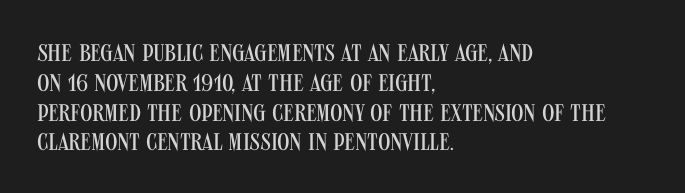
Q: Is the text bold? A: No.
Q: Is the text italic (slanted)? A: No, it is upright.
Q: Is the text underlined? A: No.
Q: How is the paragraph aligned? A: Left-aligned.
Q: Is the spacing between letters normal or unusually wide? A: Normal.
